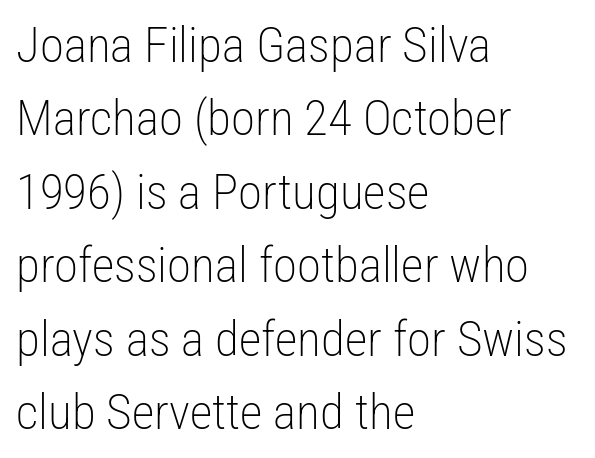
Q: Is the text bold? A: No.
Q: Is the text italic (slanted)? A: No, it is upright.
Q: Is the typeface a serif or a sans-serif typeface? A: Sans-serif.
Q: Is the text underlined? A: No.
Q: How is the paragraph aligned? A: Left-aligned.
Q: Is the spacing between letters normal or unusually wide? A: Normal.
Q: Is the spacing between lines tight, normal or loose? A: Normal.
Q: Width (condensed, normal, or wide)? A: Condensed.
Q: Stroke contrast? A: Low.
Q: x-height? A: Medium.
Q: Monospaced? A: No.
